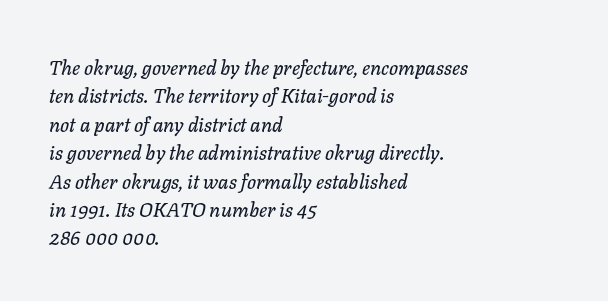
The image shows 20 px text type, italic (leaning right); set left-aligned, normal line spacing (1.42x), normal letter spacing, not underlined.
